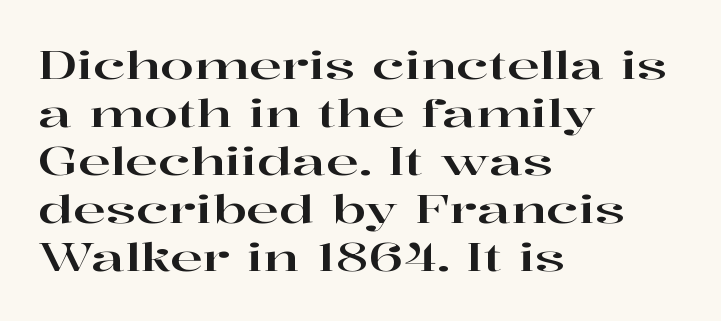
The typeface chosen for these lines features serifs. The gap between lines stays unmarked. The rendering uses natural spacing where letterforms have individual widths. Compared with a centered layout, this one pins lines to the left instead. The letterforms sit shoulder to shoulder at normal distance.
